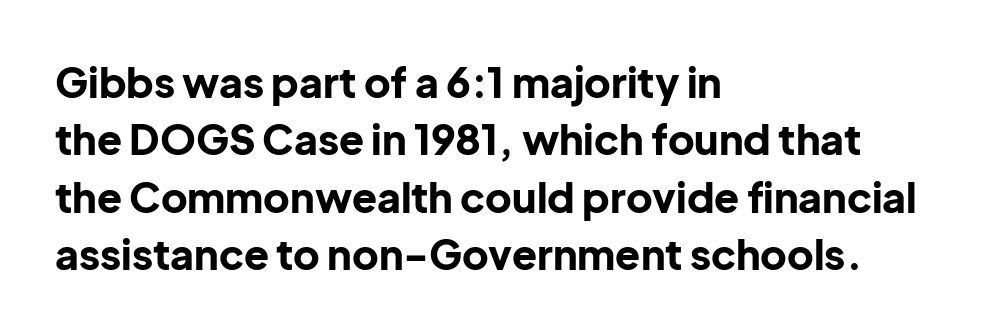
Is this a sans? Yes — the strokes have no serifs. Bold? Absolutely — the strokes are thick and heavy. The horizontal fit of the characters is conventional and even. Is there any slant? The stems are plumb. Proportional: the letters do not fall into vertical columns.
